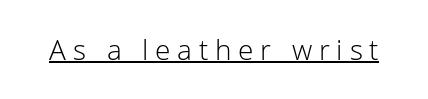
{"serif": "no", "italic": "no", "bold": "no", "weight": "light", "width": "normal", "stroke_contrast": "low", "x_height": "medium", "monospaced": "no", "underline": "yes", "letter_spacing": "wide", "letter_spacing_em": 0.24, "glyph_px": 28}
